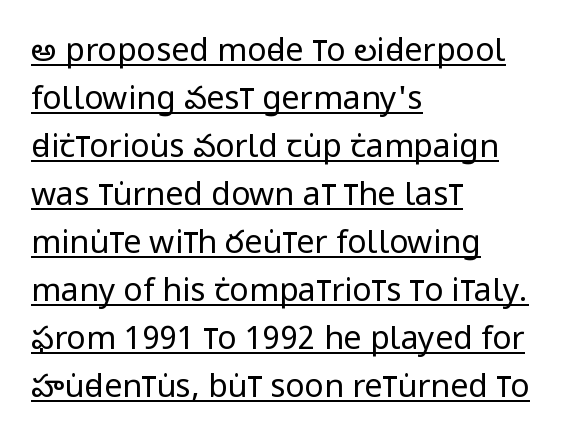
Q: Is the text bold? A: No.
Q: Is the text italic (slanted)? A: No, it is upright.
Q: Is the typeface a serif or a sans-serif typeface? A: Sans-serif.
Q: Is the text underlined? A: Yes.
Q: How is the paragraph aligned? A: Left-aligned.
Q: Is the spacing between letters normal or unusually wide? A: Normal.
Q: Is the spacing between lines tight, normal or loose? A: Normal.
Q: Width (condensed, normal, or wide)? A: Condensed.
Q: Stroke contrast? A: Low.
Q: x-height? A: Large.
Q: Monospaced? A: No.
